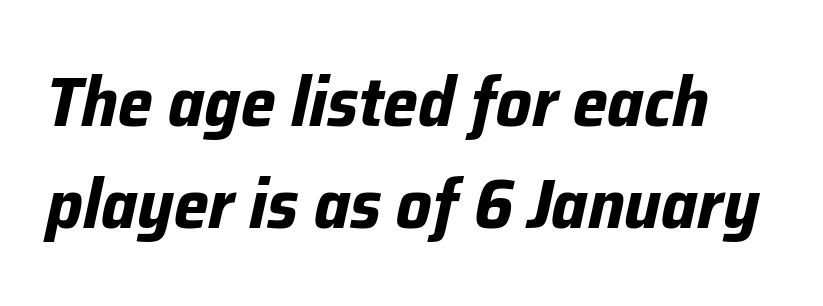
The passage shown is emphatically bold. Successive baselines arrive at the customary interval. Italic? Definitely — the glyphs are oblique. Descenders hang freely into open space. Default kerning and tracking; the words read as compact shapes. These lines are rendered in a variable-pitch font.
